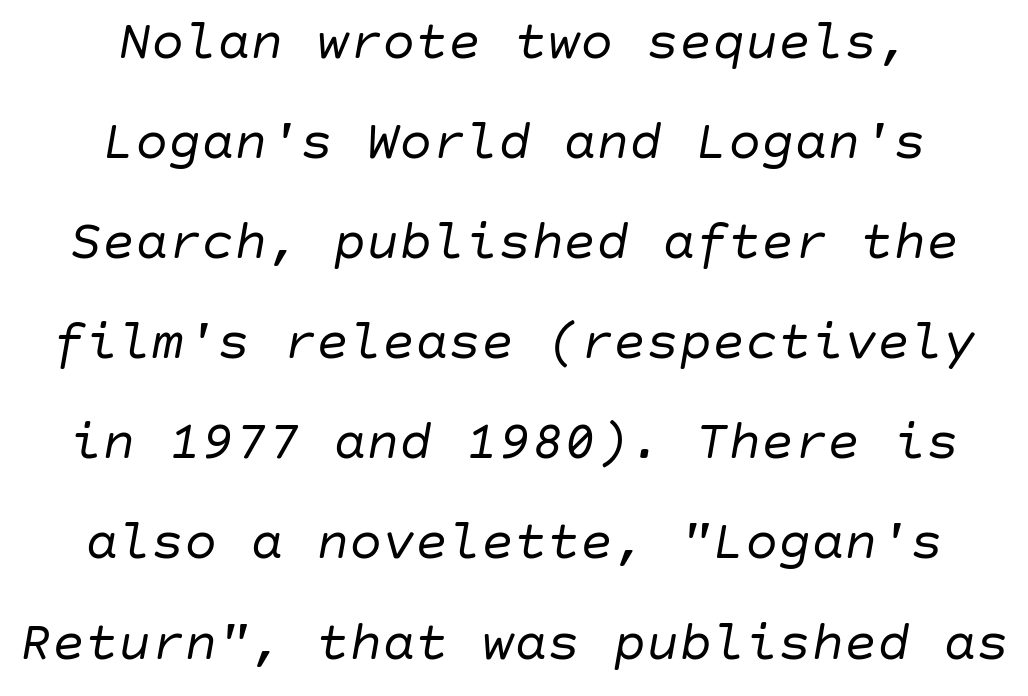
Neither beginnings nor endings align; midpoints do. A bare baseline throughout the passage. Unbolded letterforms with no extra heft. Italic? Definitely — the glyphs are oblique. What stands out about the letter spacing? Nothing — it is the standard amount.
